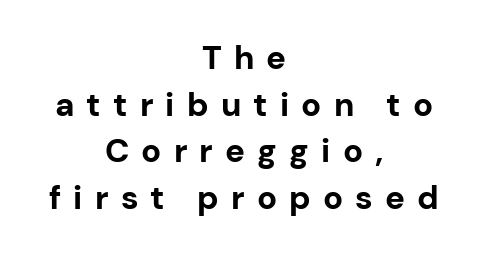
{"serif": "no", "italic": "no", "bold": "yes", "weight": "bold", "width": "normal", "stroke_contrast": "low", "x_height": "medium", "monospaced": "no", "underline": "no", "align": "center", "line_spacing": "normal", "line_spacing_ratio": 1.41, "letter_spacing": "wide", "letter_spacing_em": 0.37, "glyph_px": 33}
